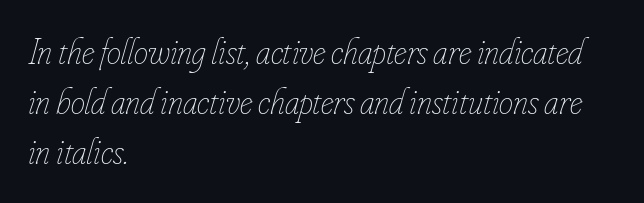
{"italic": "yes", "lean": "right", "slant_degrees": 16, "bold": "no", "weight": "thin", "width": "condensed", "stroke_contrast": "low", "x_height": "small", "monospaced": "no", "underline": "no", "align": "left", "line_spacing": "normal", "line_spacing_ratio": 1.39, "letter_spacing": "normal", "letter_spacing_em": 0.0, "glyph_px": 36}
